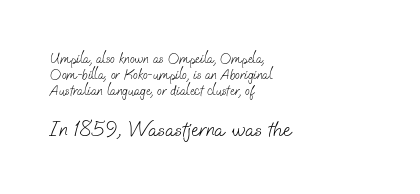
Line starts are locked; line ends wander. Here the glyphs are tracked normally, forming tight word shapes. The typesetting does not lean heavy: it is not bold. Closely set lines give the paragraph a compact silhouette. Scale increases going downward across the two blocks. Nobody drew a line under any word here.
